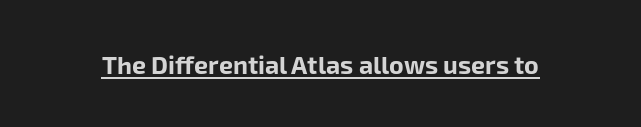
The face used here appears with an underline applied. Nope, not italic — everything's standing straight. This is heavy type, rendered in bold. Nobody touched the tracking dial on this one.
